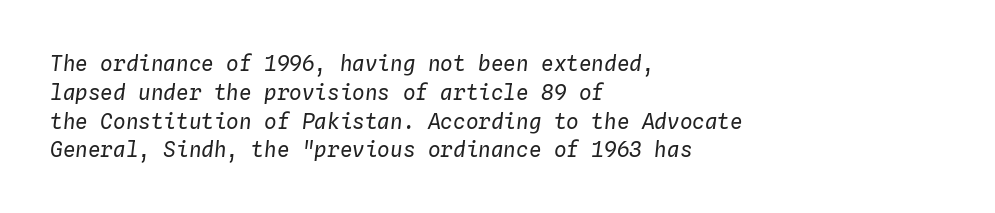
{"italic": "yes", "lean": "right", "slant_degrees": 4, "bold": "no", "underline": "no", "align": "left", "line_spacing": "normal", "line_spacing_ratio": 1.37, "letter_spacing": "normal", "letter_spacing_em": 0.0, "glyph_px": 21}
